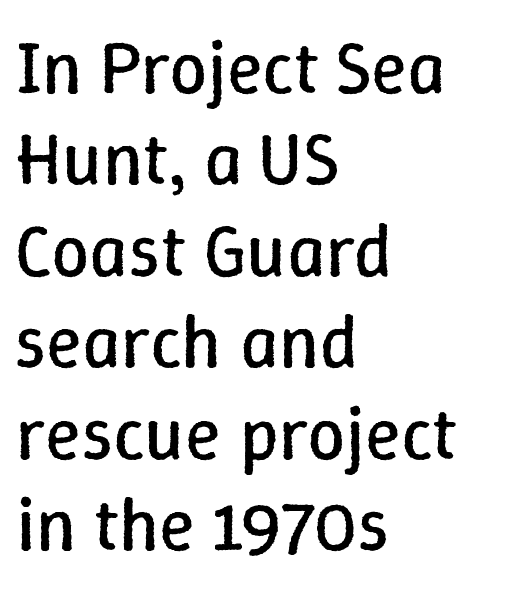
{"italic": "no", "bold": "no", "weight": "regular", "width": "normal", "stroke_contrast": "low", "x_height": "medium", "monospaced": "no", "underline": "no", "align": "left", "line_spacing_ratio": 1.22, "letter_spacing": "normal", "letter_spacing_em": 0.0, "glyph_px": 75}
